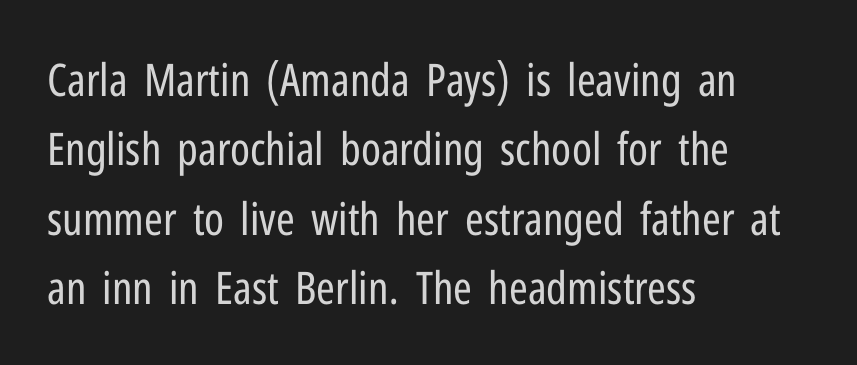
The image shows 45 px regular-weight, condensed sans-serif type, upright; set left-aligned, normal line spacing (1.54x), normal letter spacing, not underlined; low stroke contrast and a medium x-height.
